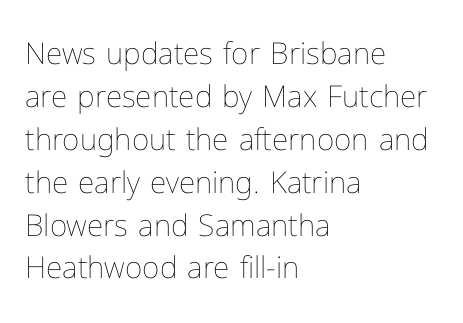
Q: Is the text bold? A: No.
Q: Is the text italic (slanted)? A: No, it is upright.
Q: Is the text underlined? A: No.
Q: How is the paragraph aligned? A: Left-aligned.
Q: Is the spacing between letters normal or unusually wide? A: Normal.
Q: Is the spacing between lines tight, normal or loose? A: Normal.
Q: Width (condensed, normal, or wide)? A: Normal.
Q: Stroke contrast? A: Low.
Q: x-height? A: Medium.
Q: Monospaced? A: No.
